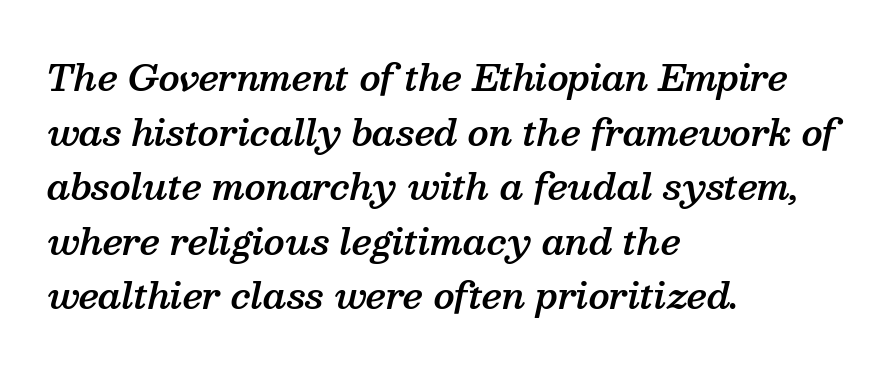
The image shows 35 px semibold serif type, italic (leaning right); set left-aligned, normal line spacing (1.56x), normal letter spacing, not underlined; medium stroke contrast and a medium x-height.
